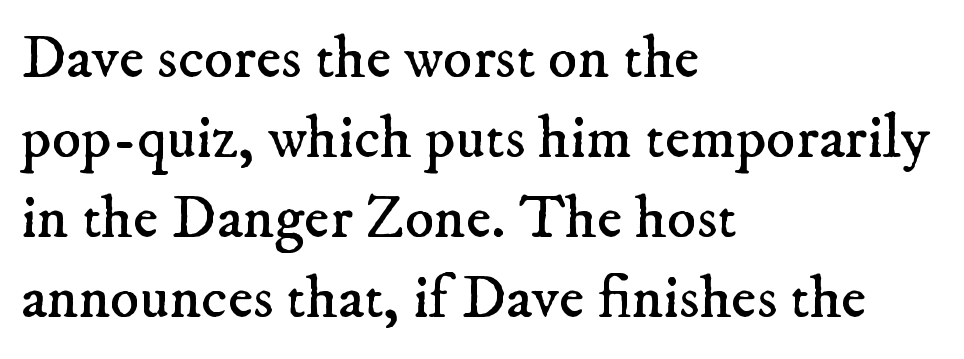
The letters sit at their default tracking, neither squeezed nor spread. The paragraph has a hard left edge and a soft right edge. Typographically, this falls in the serif category. The passage shown is not underscored anywhere. Proportional: the letters do not fall into vertical columns. This block has exactly the height ordinary leading produces.
